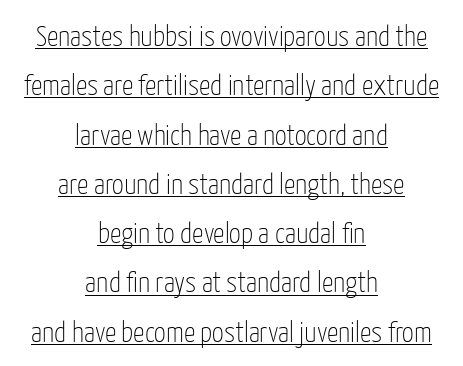
Compared with a typical body face, this is equally light or lighter still. Varying glyph widths throughout — classic text-font behaviour. Characters remain perfectly vertical along every line. A typesetter would call this zero additional tracking. Line starts and ends both wander, symmetrically. Emphasis is given by a line drawn under the lettering.
